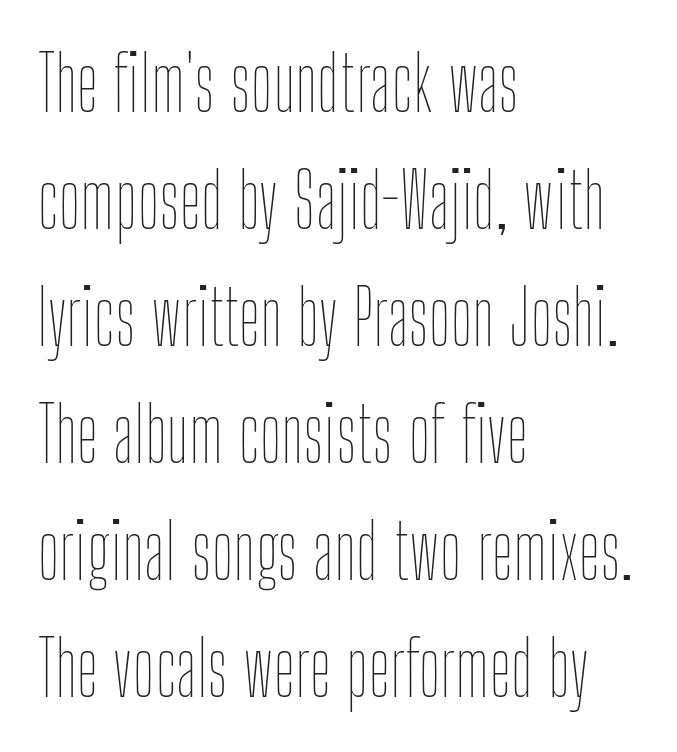
This sample uses plain, unmodified letter spacing. Where is the straight margin? On the left. Think standard paragraph weight, or any step lighter than that. Ordinary non-slanted type is in use.
